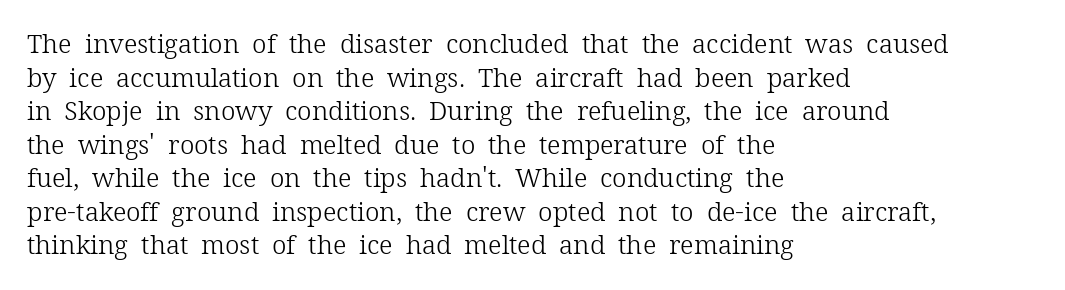
Interline gaps are of average width in this sample. In terms of posture, this sample is upright. Teacher's note: observe the even left margin — that is flush-left alignment. The cut favours lightness, reaching ordinary text weight at its darkest.
